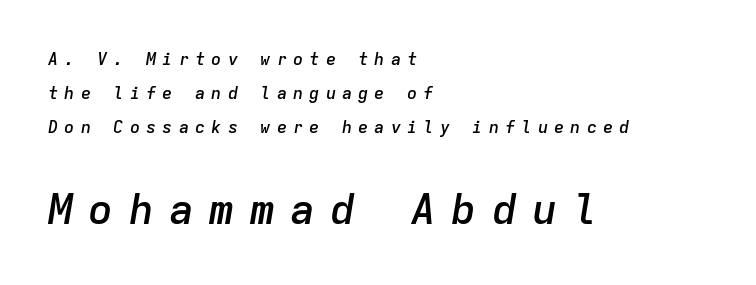
Horizontal bands of white between lines are thick stripes. Every character here occupies the same horizontal width, giving the sample a typewriter-like rhythm. The glyphs are unaccompanied by any horizontal stroke below them. Caption: upper text group reduced, lower text group enlarged. Yep, that's italic — everything's leaning. Does the copy run flush right? No — it runs flush left.
